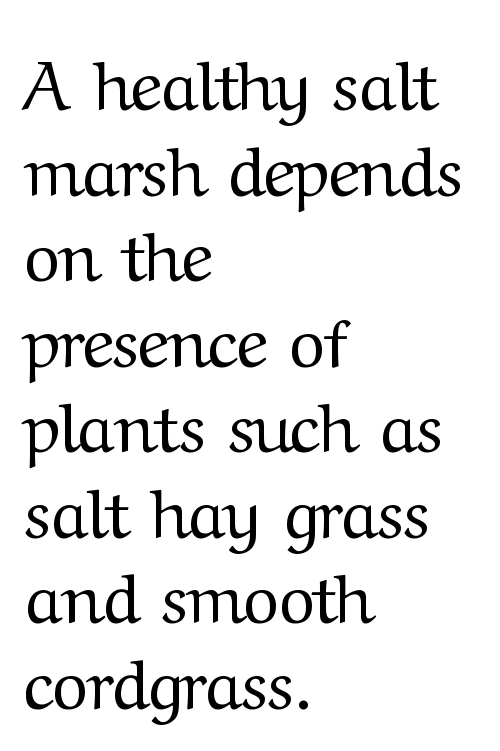
Q: Is the text bold? A: No.
Q: Is the text italic (slanted)? A: No, it is upright.
Q: Is the typeface a serif or a sans-serif typeface? A: Serif.
Q: Is the text underlined? A: No.
Q: How is the paragraph aligned? A: Left-aligned.
Q: Is the spacing between letters normal or unusually wide? A: Normal.
Q: Width (condensed, normal, or wide)? A: Normal.
Q: Stroke contrast? A: Medium.
Q: x-height? A: Medium.
Q: Monospaced? A: No.
